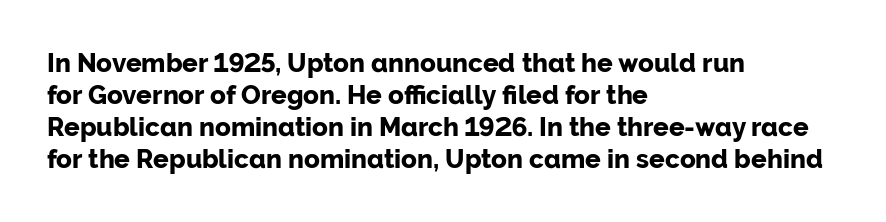
Alignment: flush left. A clean baseline with only descenders dipping below it. Vertical strokes here are truly vertical. Every letter is thick-stroked: bold, no question. A typesetter would call this zero additional tracking.
